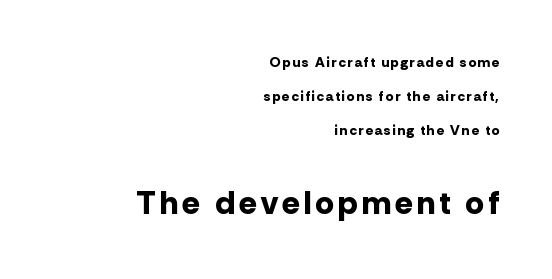
{"serif": "no", "italic": "no", "bold": "yes", "weight": "bold", "width": "normal", "stroke_contrast": "low", "x_height": "medium", "monospaced": "no", "underline": "no", "align": "right", "line_spacing": "loose", "line_spacing_ratio": 2.43, "larger_block": "second", "size_ratio": 2.36, "glyph_px": 33}
